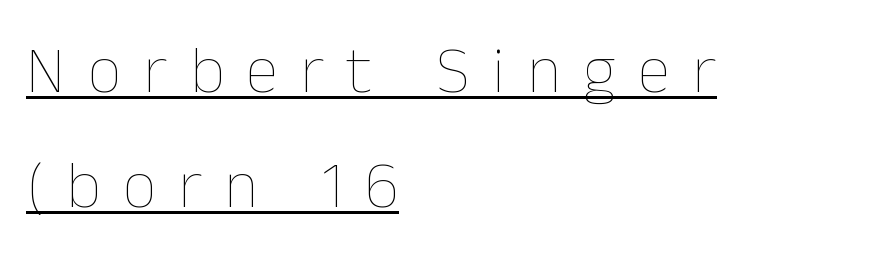
{"italic": "no", "bold": "no", "weight": "thin", "width": "normal", "stroke_contrast": "low", "x_height": "medium", "monospaced": "no", "underline": "yes", "align": "left", "line_spacing_ratio": 1.72, "letter_spacing": "wide", "letter_spacing_em": 0.33, "glyph_px": 67}
